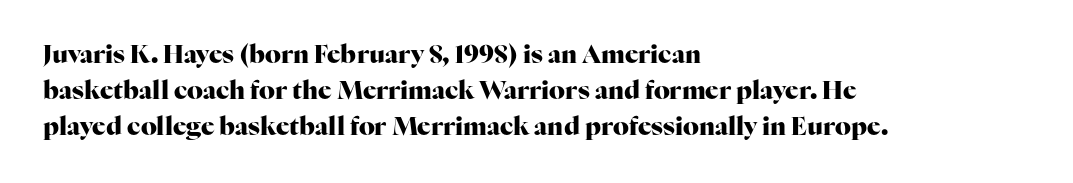
{"italic": "no", "bold": "yes", "underline": "no", "align": "left", "line_spacing": "normal", "line_spacing_ratio": 1.44, "letter_spacing": "normal", "letter_spacing_em": 0.0, "glyph_px": 25}
